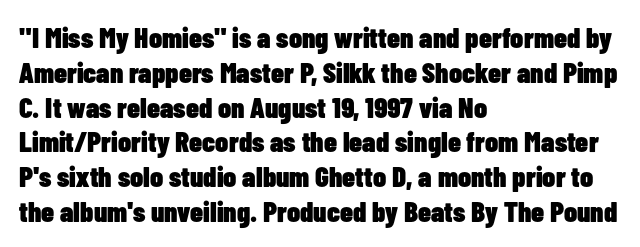
{"serif": "no", "italic": "no", "bold": "yes", "weight": "heavy", "width": "condensed", "stroke_contrast": "low", "x_height": "medium", "monospaced": "no", "underline": "no", "align": "left", "line_spacing_ratio": 1.2, "letter_spacing": "normal", "letter_spacing_em": 0.0, "glyph_px": 29}
